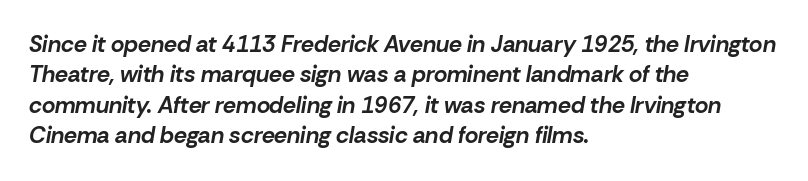
{"italic": "yes", "lean": "right", "slant_degrees": 10, "bold": "yes", "underline": "no", "align": "left", "line_spacing": "normal", "line_spacing_ratio": 1.32, "letter_spacing": "normal", "letter_spacing_em": 0.0, "glyph_px": 23}
